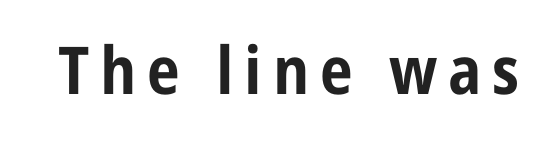
{"serif": "no", "italic": "no", "bold": "yes", "weight": "bold", "width": "condensed", "stroke_contrast": "low", "x_height": "medium", "monospaced": "no", "underline": "no", "glyph_px": 66}
